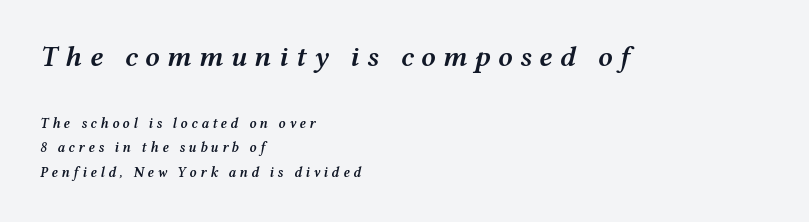
The image shows 29 px semibold, wide type, italic (leaning right); set left-aligned, line spacing 1.77x, unusually wide letter spacing (+0.25 em), not underlined; the first (top) block is 2.07x larger; medium stroke contrast and a medium x-height.
